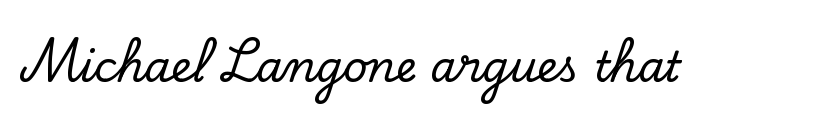
Q: Is the text italic (slanted)? A: Yes.
Q: Is the typeface a serif or a sans-serif typeface? A: Serif.
Q: Is the text underlined? A: No.
Q: Is the spacing between letters normal or unusually wide? A: Normal.
Q: Width (condensed, normal, or wide)? A: Normal.
Q: Stroke contrast? A: Low.
Q: x-height? A: Small.
Q: Monospaced? A: No.
